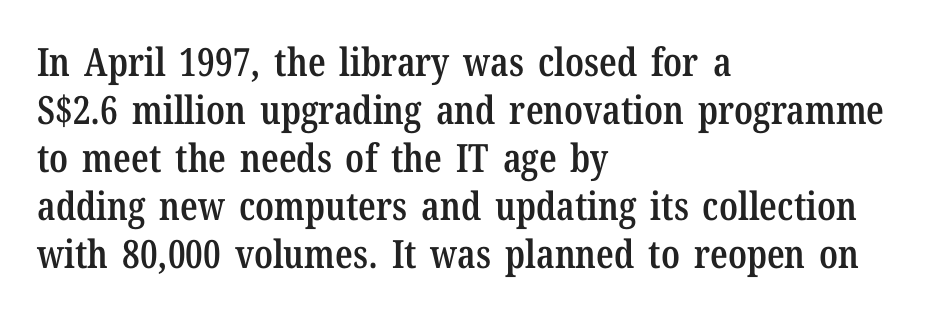
This sample uses plain, unmodified letter spacing. If you drew a ruler down the left edge, every line would touch it. The lettering stays uniformly vertical, giving the passage a roman look. Serif or sans? Serif — the stroke terminals have little feet. Stems and bowls a touch heavier than normal — semibold. Quick note: underline off.
